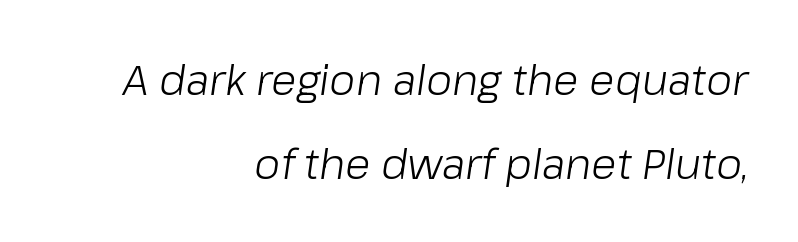
Q: Is the text bold? A: No.
Q: Is the text italic (slanted)? A: Yes, it leans right by about 8 degrees.
Q: Is the text underlined? A: No.
Q: How is the paragraph aligned? A: Right-aligned.
Q: Is the spacing between letters normal or unusually wide? A: Normal.
Q: Is the spacing between lines tight, normal or loose? A: Loose.
Q: Width (condensed, normal, or wide)? A: Normal.
Q: Stroke contrast? A: Low.
Q: x-height? A: Medium.
Q: Monospaced? A: No.
